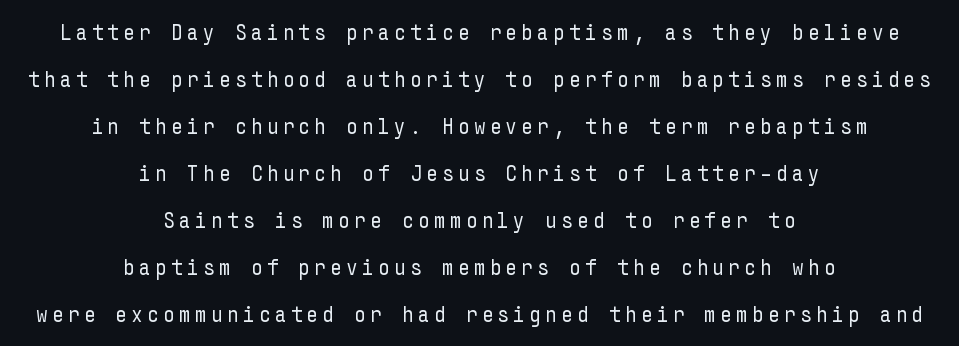
{"italic": "no", "bold": "no", "underline": "no", "align": "center", "line_spacing": "loose", "line_spacing_ratio": 2.04, "glyph_px": 23}
